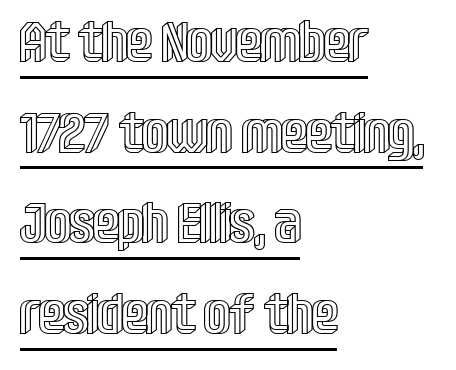
Q: Is the text italic (slanted)? A: No, it is upright.
Q: Is the text underlined? A: Yes.
Q: How is the paragraph aligned? A: Left-aligned.
Q: Is the spacing between letters normal or unusually wide? A: Normal.
Q: Is the spacing between lines tight, normal or loose? A: Normal.
Q: Width (condensed, normal, or wide)? A: Condensed.
Q: x-height? A: Large.
Q: Monospaced? A: No.
